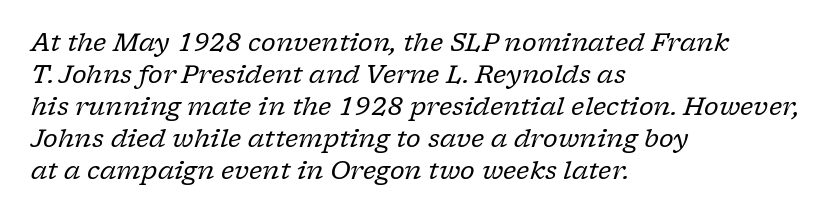
Is the block centered? No — it sits flush against the left margin. This reads as an unemphasized weight, regular at the heaviest. This sample uses plain, unmodified letter spacing. The leading is moderate, giving the passage an even texture. Observe the lean: these are italic letterforms.
